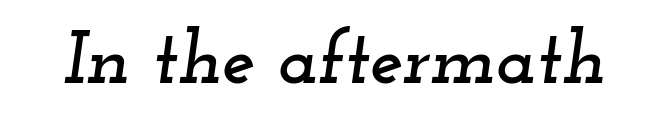
The image shows 75 px wide serif type, italic (leaning right); set normal letter spacing, not underlined; low stroke contrast and a small x-height.
